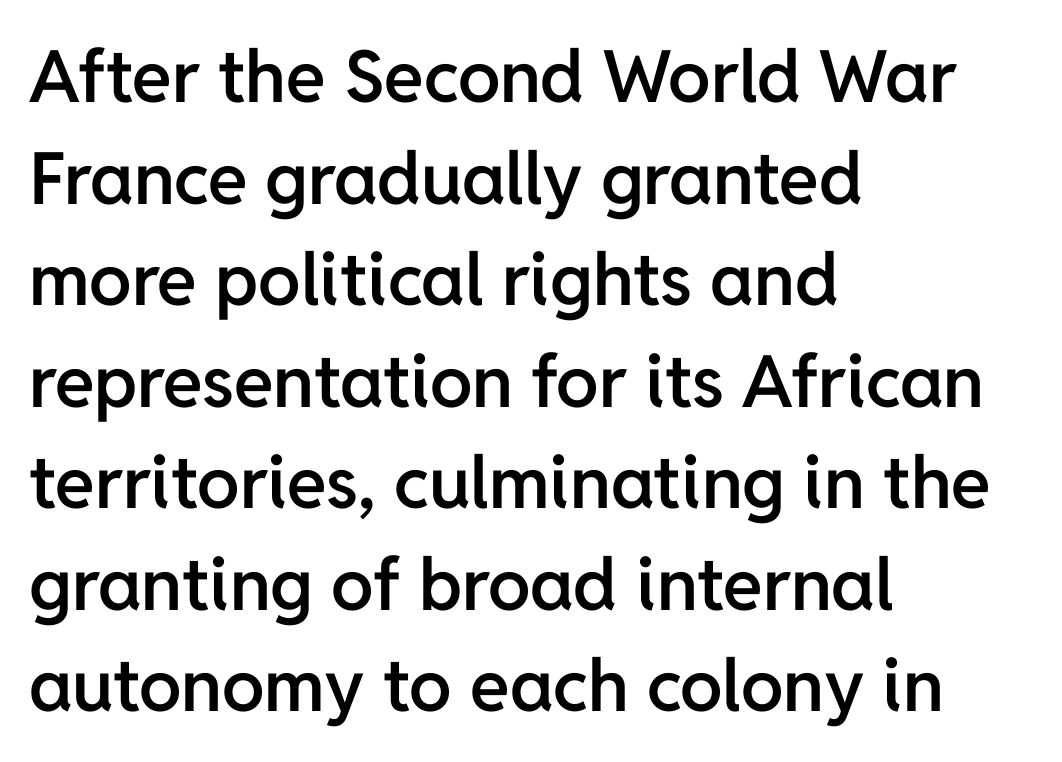
Rendered with straight, roman letterforms. Has an underline been added? It has not. Letterform terminals end flat and unadorned throughout the passage. Line starts are locked; line ends wander. Students, note that the glyphs here touch the page at normal intervals.
